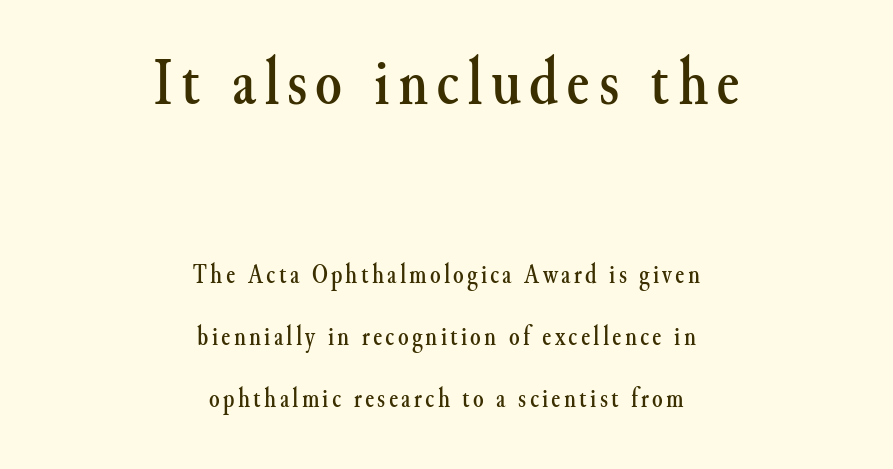
The image shows 68 px serif type, upright; set centered, loose line spacing (2.28x), not underlined; the first (top) block is 2.52x larger; medium stroke contrast and a small x-height.
